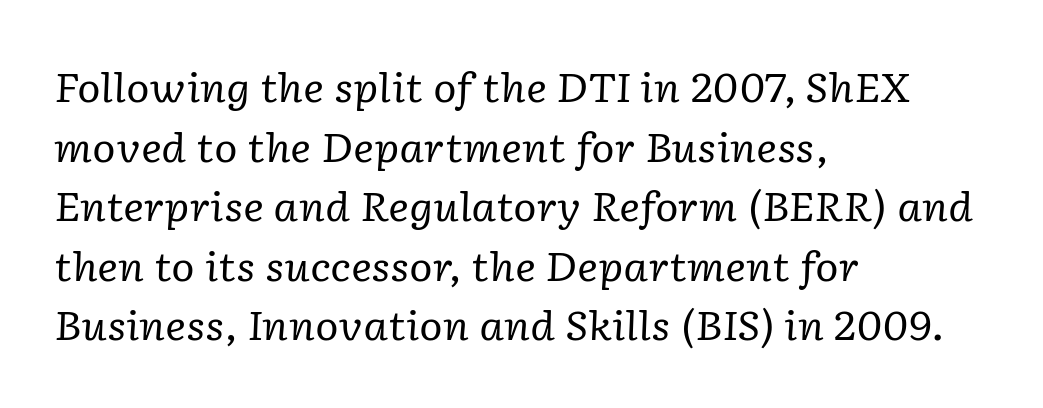
The image shows 40 px regular-weight serif type, italic (leaning right); set left-aligned, normal line spacing (1.49x), normal letter spacing, not underlined; low stroke contrast and a medium x-height.
